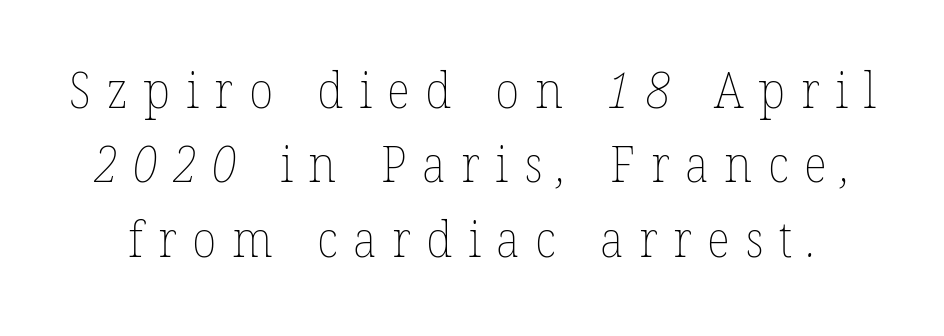
Q: Is the text bold? A: No.
Q: Is the text underlined? A: No.
Q: Is the spacing between letters normal or unusually wide? A: Unusually wide.
Q: Is the spacing between lines tight, normal or loose? A: Normal.
Q: Width (condensed, normal, or wide)? A: Normal.
Q: Stroke contrast? A: Low.
Q: x-height? A: Medium.
Q: Monospaced? A: No.
